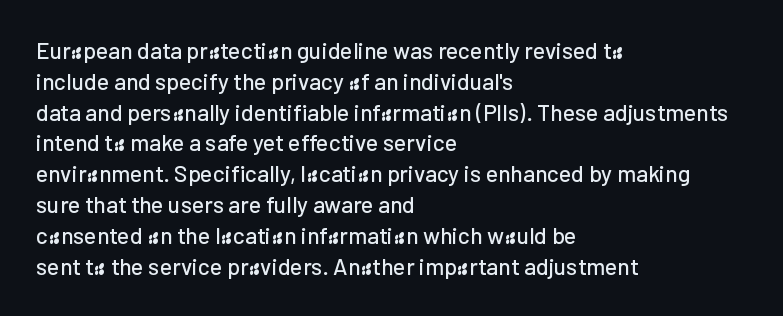
{"italic": "no", "underline": "no", "align": "left", "line_spacing": "normal", "line_spacing_ratio": 1.34, "letter_spacing": "normal", "letter_spacing_em": 0.0, "glyph_px": 23}
